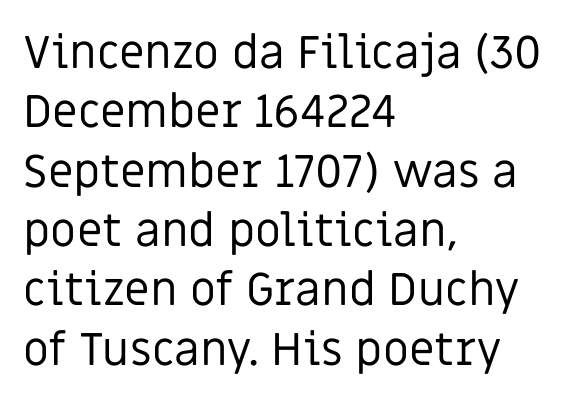
{"serif": "no", "italic": "no", "bold": "no", "weight": "regular", "width": "normal", "stroke_contrast": "low", "x_height": "large", "monospaced": "no", "underline": "no", "align": "left", "line_spacing": "normal", "line_spacing_ratio": 1.29, "letter_spacing": "normal", "letter_spacing_em": 0.0, "glyph_px": 46}
